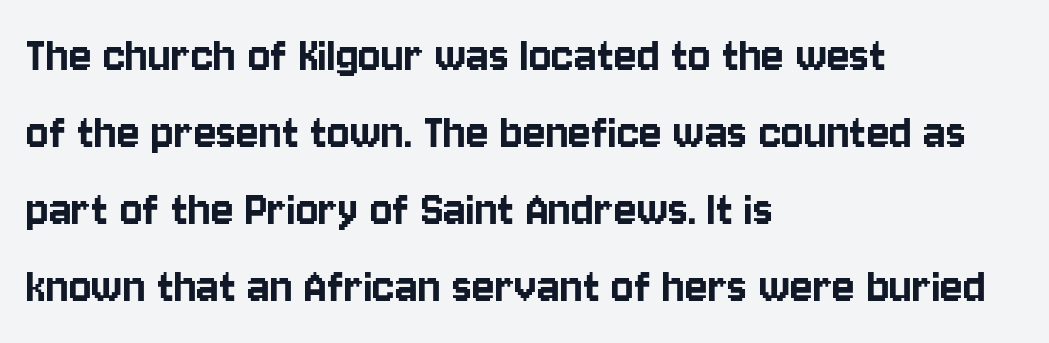
The image shows 53 px condensed sans-serif type, upright; set left-aligned, normal line spacing (1.45x), normal letter spacing, not underlined; low stroke contrast and a large x-height.
